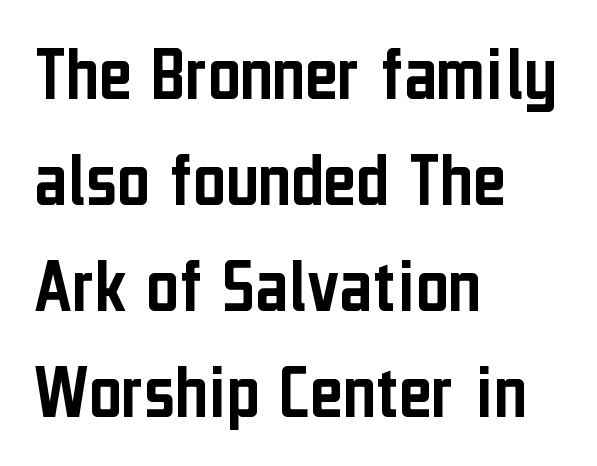
{"serif": "no", "italic": "no", "width": "condensed", "stroke_contrast": "low", "x_height": "medium", "monospaced": "no", "underline": "no", "align": "left", "line_spacing": "normal", "line_spacing_ratio": 1.34, "letter_spacing": "normal", "letter_spacing_em": 0.0, "glyph_px": 79}
